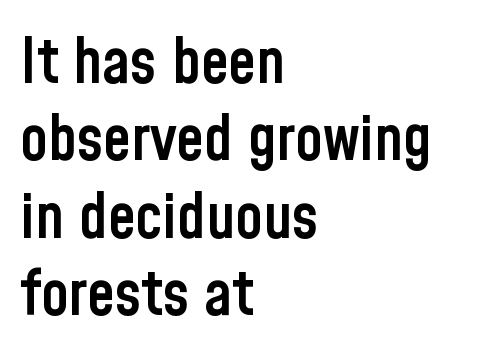
Q: Is the text bold? A: Semi-bold.
Q: Is the text italic (slanted)? A: No, it is upright.
Q: Is the typeface a serif or a sans-serif typeface? A: Sans-serif.
Q: Is the text underlined? A: No.
Q: How is the paragraph aligned? A: Left-aligned.
Q: Is the spacing between letters normal or unusually wide? A: Normal.
Q: Width (condensed, normal, or wide)? A: Condensed.
Q: Stroke contrast? A: Low.
Q: x-height? A: Medium.
Q: Monospaced? A: No.
